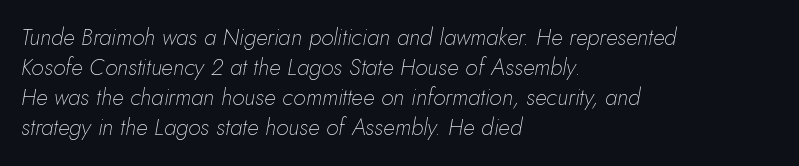
Q: Is the text bold? A: No.
Q: Is the text italic (slanted)? A: Yes, it leans right by about 10 degrees.
Q: Is the text underlined? A: No.
Q: How is the paragraph aligned? A: Left-aligned.
Q: Is the spacing between letters normal or unusually wide? A: Normal.
Q: Is the spacing between lines tight, normal or loose? A: Normal.
